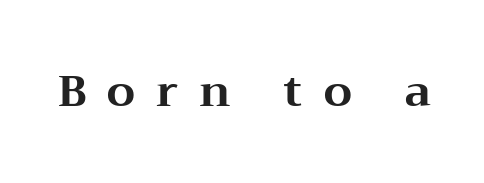
The image shows 44 px bold, wide serif type, upright; set unusually wide letter spacing (+0.48 em), not underlined; medium stroke contrast and a medium x-height.
